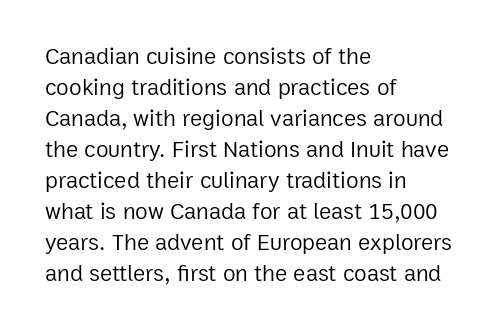
Posture: upright roman. The ragged edge is on the right, which tells us the setting is flush left. Reading down the column, the eye jumps a familiar distance to each next line. The specimen omits any rule beneath the text block's lines. The face looks like a standard text weight, possibly lighter.
